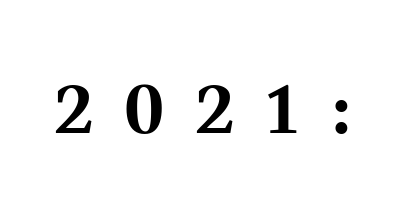
Q: Is the text bold? A: Yes.
Q: Is the text italic (slanted)? A: No, it is upright.
Q: Is the typeface a serif or a sans-serif typeface? A: Serif.
Q: Is the text underlined? A: No.
Q: Is the spacing between letters normal or unusually wide? A: Unusually wide.
Q: Width (condensed, normal, or wide)? A: Normal.
Q: Stroke contrast? A: Medium.
Q: x-height? A: Medium.
Q: Monospaced? A: No.
